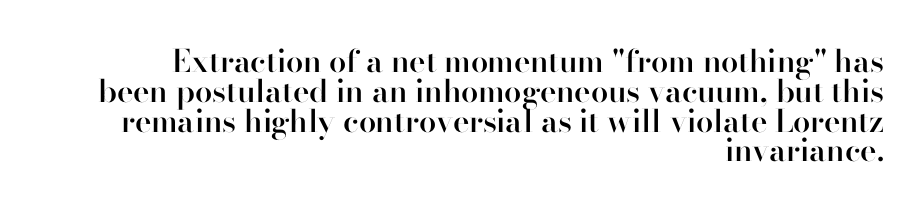
Q: Is the text bold? A: Semi-bold.
Q: Is the text italic (slanted)? A: No, it is upright.
Q: Is the typeface a serif or a sans-serif typeface? A: Sans-serif.
Q: Is the text underlined? A: No.
Q: How is the paragraph aligned? A: Right-aligned.
Q: Is the spacing between letters normal or unusually wide? A: Normal.
Q: Is the spacing between lines tight, normal or loose? A: Tight.
Q: Width (condensed, normal, or wide)? A: Normal.
Q: Stroke contrast? A: High.
Q: x-height? A: Small.
Q: Monospaced? A: No.
